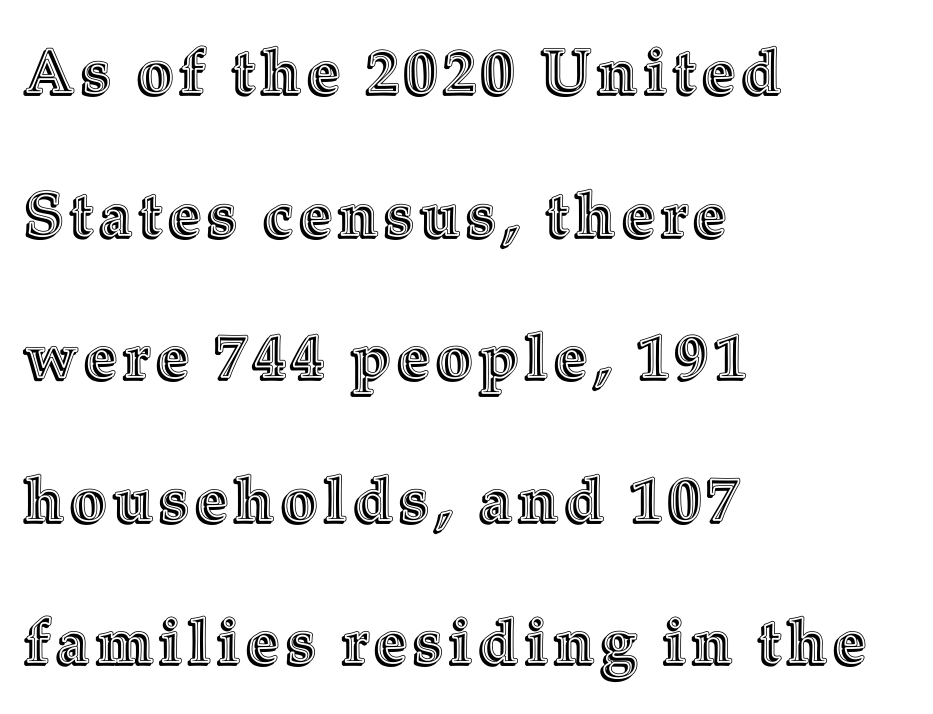
{"italic": "no", "width": "normal", "x_height": "medium", "monospaced": "no", "underline": "no", "align": "left", "line_spacing": "loose", "line_spacing_ratio": 2.3, "glyph_px": 62}
